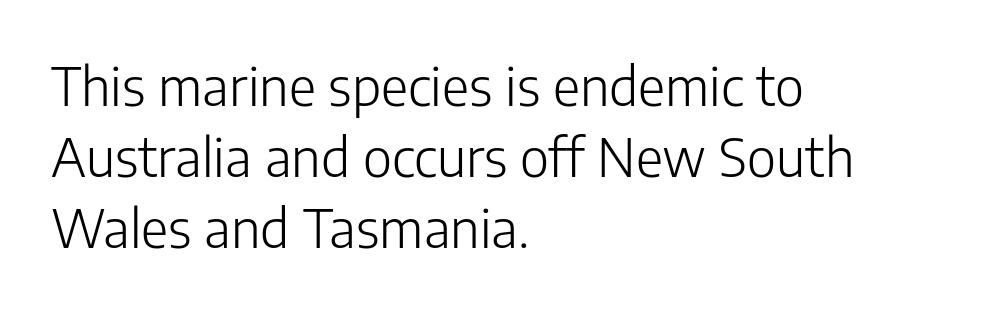
{"serif": "no", "italic": "no", "bold": "no", "weight": "light", "width": "normal", "stroke_contrast": "low", "x_height": "medium", "monospaced": "no", "underline": "no", "align": "left", "line_spacing": "normal", "line_spacing_ratio": 1.34, "letter_spacing": "normal", "letter_spacing_em": 0.0, "glyph_px": 53}
